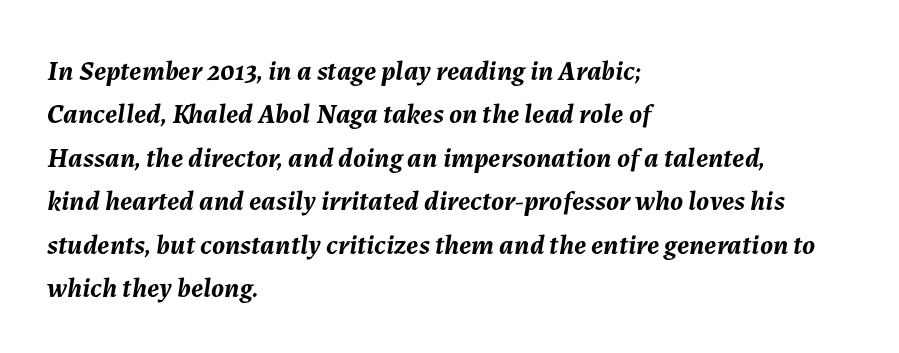
No word sits above an underline. The rendering uses natural spacing where letterforms have individual widths. Default kerning and tracking; the words read as compact shapes. Designer's note — italics engaged. The paragraph has a hard left edge and a soft right edge.
